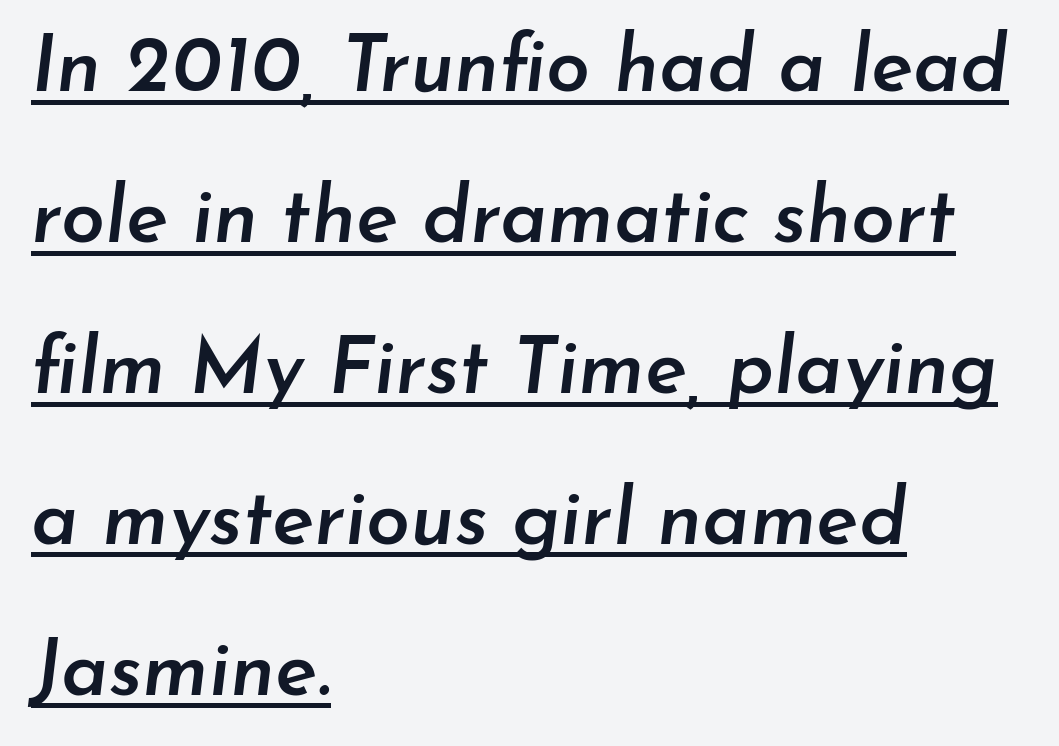
The image shows 79 px semibold type, italic (leaning right); set left-aligned, loose line spacing (1.91x), normal letter spacing, underlined; low stroke contrast and a small x-height.
